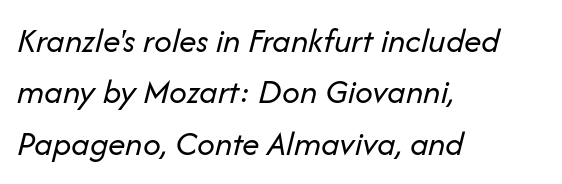
Weight: regular or lighter. The words here are not underlined. A typesetter would call this zero additional tracking. Each letter keeps its own natural width here, so spacing adapts to shape. In CSS terms this would be text-align: left. The typography opts for an oblique posture over an upright one.
